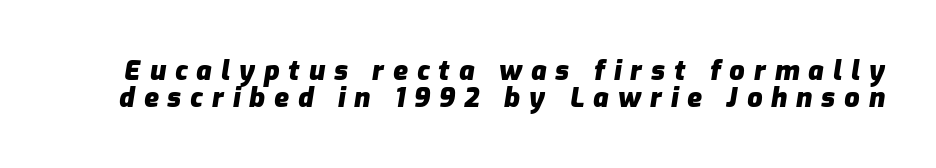
Vertically, the passage feels compressed, each row crowding the next. The passage shown has open, widely tracked lettering throughout. An italicized treatment has been applied to the whole sample. Only glyphs here, with clear space below each row. The letters are bold, with thick, heavy strokes.
